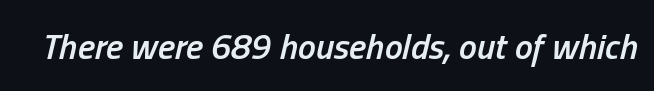
The image shows 36 px semibold, condensed type, italic (leaning right); set normal letter spacing, not underlined; low stroke contrast and a medium x-height.
